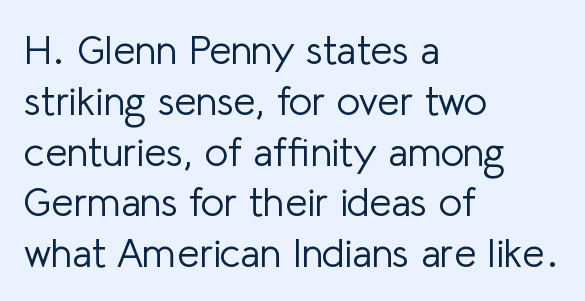
The passage shown is typeset with a sans-serif family. A typesetter would call this leading conventional body-copy spacing. The rendering keeps characters at their native spacing. Compared with a centered layout, this one pins lines to the left instead.
